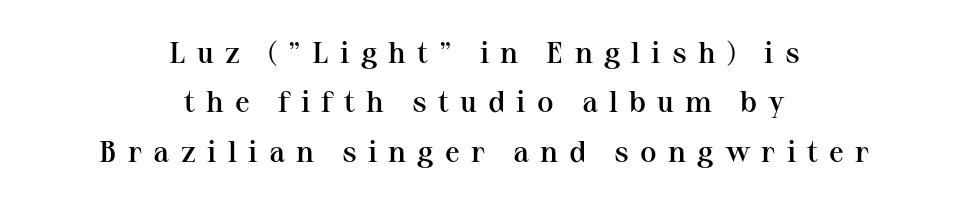
The image shows 30 px semibold serif type, upright; set centered, normal line spacing (1.65x), unusually wide letter spacing (+0.37 em), not underlined; medium stroke contrast and a medium x-height.
